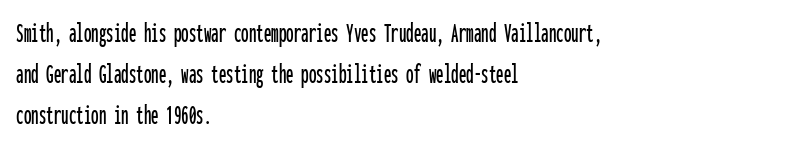
{"serif": "no", "italic": "no", "width": "condensed", "stroke_contrast": "low", "x_height": "medium", "monospaced": "yes", "underline": "no", "align": "left", "line_spacing": "normal", "line_spacing_ratio": 1.37, "letter_spacing": "normal", "letter_spacing_em": 0.0, "glyph_px": 30}
